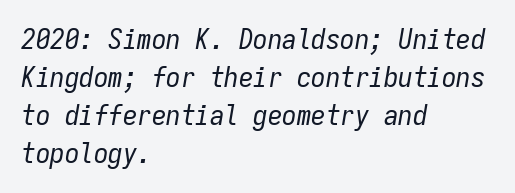
{"italic": "yes", "lean": "right", "slant_degrees": 9, "bold": "no", "weight": "regular", "width": "condensed", "stroke_contrast": "low", "x_height": "medium", "monospaced": "yes", "underline": "no", "align": "left", "line_spacing": "normal", "line_spacing_ratio": 1.31, "letter_spacing": "normal", "letter_spacing_em": 0.0, "glyph_px": 29}
